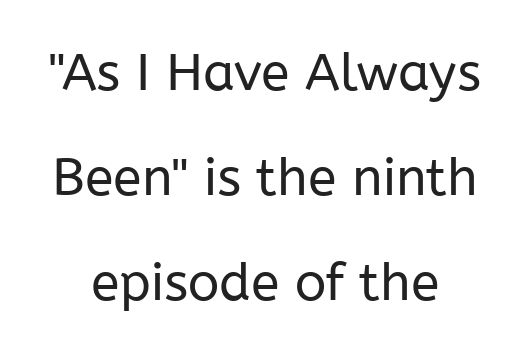
The image shows 52 px regular-weight sans-serif type, upright; set centered, loose line spacing (2.02x), normal letter spacing, not underlined; low stroke contrast and a medium x-height.
